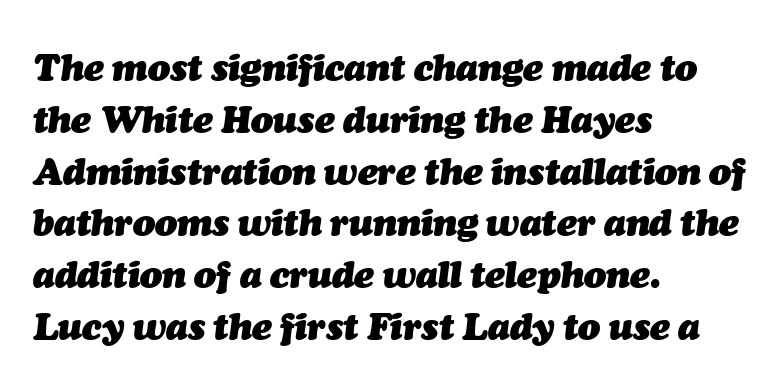
Q: Is the text bold? A: Yes.
Q: Is the text italic (slanted)? A: Yes, it leans right by about 7 degrees.
Q: Is the text underlined? A: No.
Q: How is the paragraph aligned? A: Left-aligned.
Q: Is the spacing between letters normal or unusually wide? A: Normal.
Q: Is the spacing between lines tight, normal or loose? A: Normal.
Q: Width (condensed, normal, or wide)? A: Normal.
Q: Stroke contrast? A: Medium.
Q: x-height? A: Medium.
Q: Monospaced? A: No.
